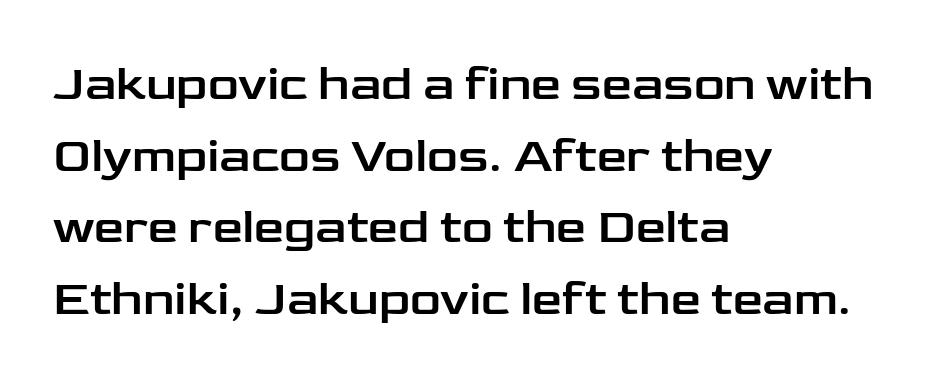
Q: Is the text italic (slanted)? A: No, it is upright.
Q: Is the typeface a serif or a sans-serif typeface? A: Sans-serif.
Q: Is the text underlined? A: No.
Q: How is the paragraph aligned? A: Left-aligned.
Q: Is the spacing between letters normal or unusually wide? A: Normal.
Q: Is the spacing between lines tight, normal or loose? A: Normal.
Q: Width (condensed, normal, or wide)? A: Wide.
Q: Stroke contrast? A: Low.
Q: x-height? A: Medium.
Q: Monospaced? A: No.
